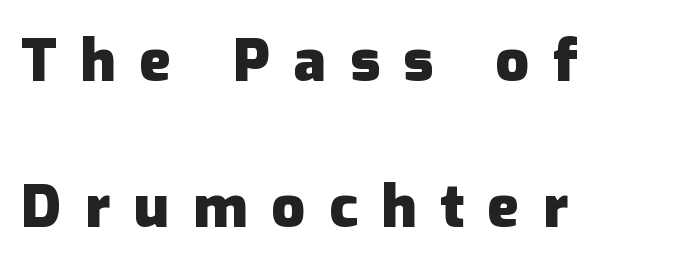
The image shows 59 px heavy sans-serif type, upright; set left-aligned, loose line spacing (2.48x), unusually wide letter spacing (+0.4 em), not underlined; low stroke contrast and a medium x-height.
